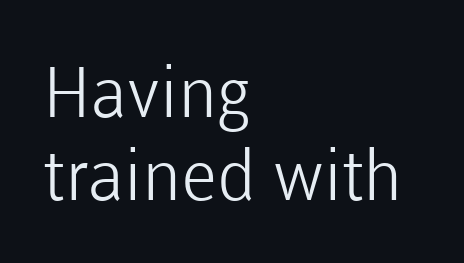
The image shows 70 px light sans-serif type, upright; set left-aligned, line spacing 1.19x, normal letter spacing, not underlined; low stroke contrast and a medium x-height.
